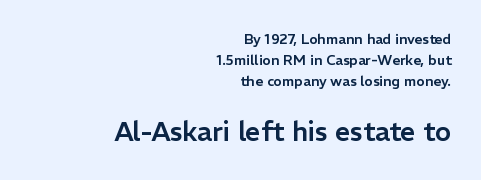
Q: Is the text italic (slanted)? A: No, it is upright.
Q: Is the text underlined? A: No.
Q: How is the paragraph aligned? A: Right-aligned.
Q: Is the spacing between letters normal or unusually wide? A: Normal.
Q: Is the spacing between lines tight, normal or loose? A: Normal.
Q: Which block of text is set in a larger size, the first (top) or the second (bottom)? A: The second (bottom) one.
